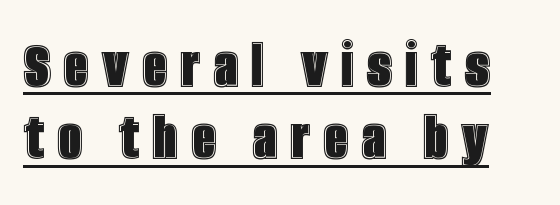
The image shows 71 px condensed type, upright; set tight line spacing (1.02x), underlined; a large x-height.
